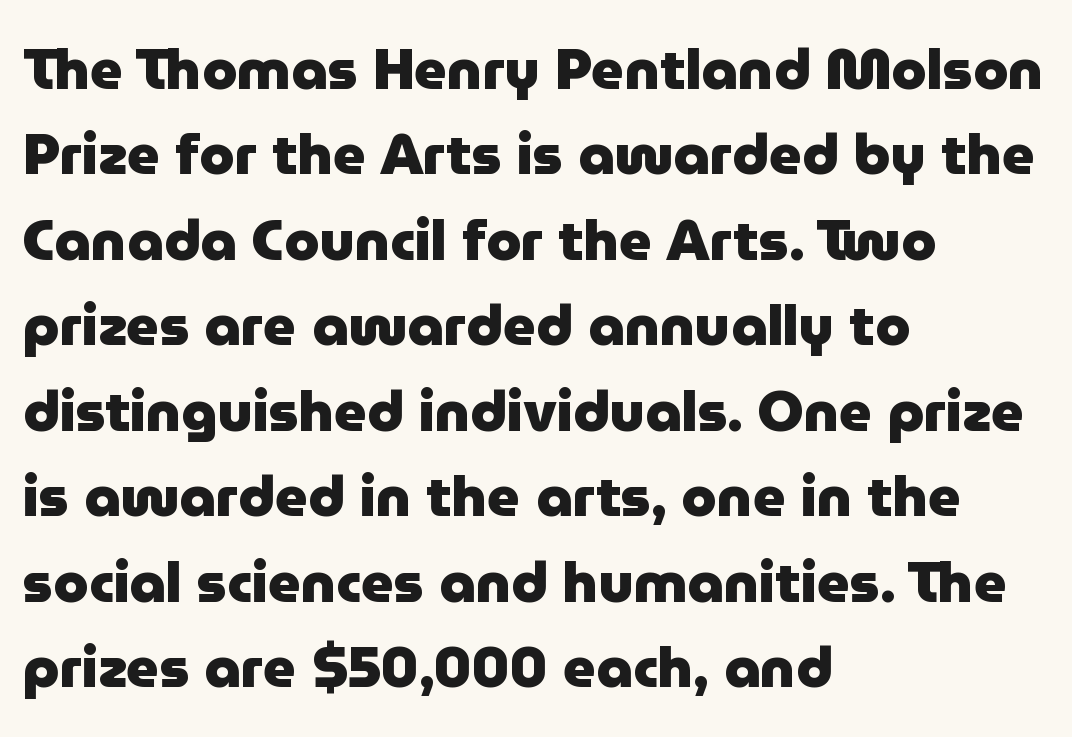
The image shows 57 px heavy sans-serif type, upright; set left-aligned, normal line spacing (1.5x), normal letter spacing, not underlined; low stroke contrast and a medium x-height.
